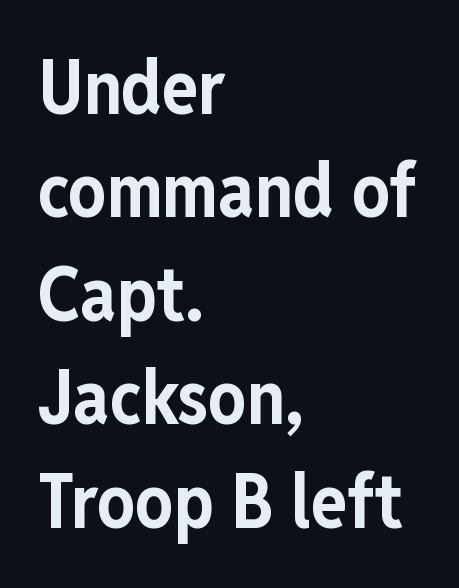
Each new line begins a customary step beneath the previous one. One-word summary of the alignment: left. Descenders are the only things crossing below the line. This sample has the flowing, uneven cadence of proportional lettering.
